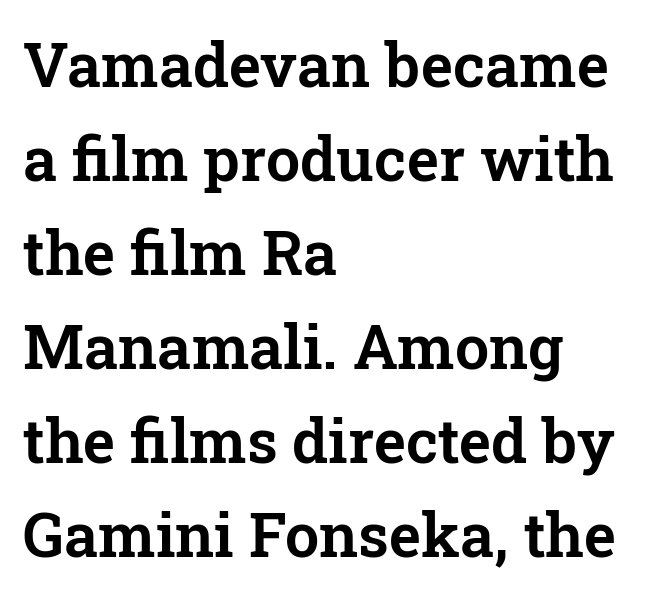
{"serif": "yes", "italic": "no", "width": "normal", "stroke_contrast": "low", "x_height": "medium", "monospaced": "no", "underline": "no", "align": "left", "line_spacing": "normal", "line_spacing_ratio": 1.54, "letter_spacing": "normal", "letter_spacing_em": 0.0, "glyph_px": 61}
